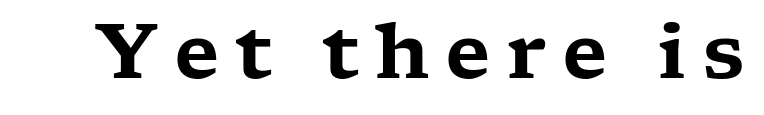
Varying glyph widths throughout — classic text-font behaviour. Unlike a clean sans, this face finishes its strokes with serifs. Style check: upright. Descenders hang freely into open space. Inter-character spacing is expanded well beyond the font's built-in metrics.
